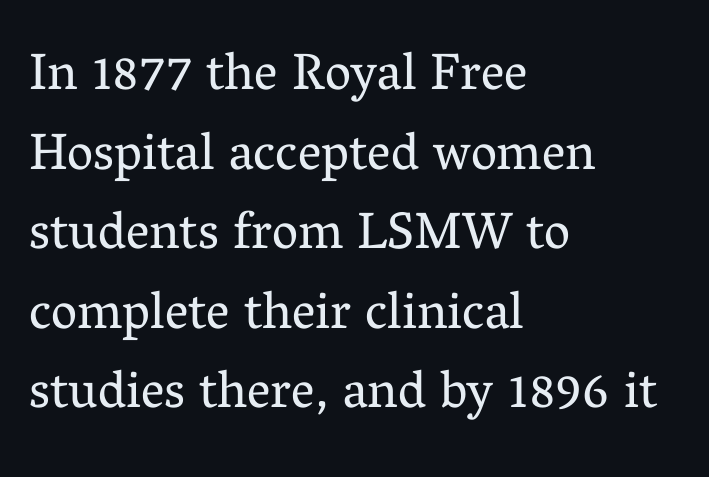
Successive baselines arrive at the customary interval. The gaps between neighbouring characters are ordinary and unremarkable. Alignment: flush left. The letters carry serifs — small finishing strokes at the ends of their stems. No word sits above an underline. The face used here is proportionally spaced, like ordinary book or web type.
